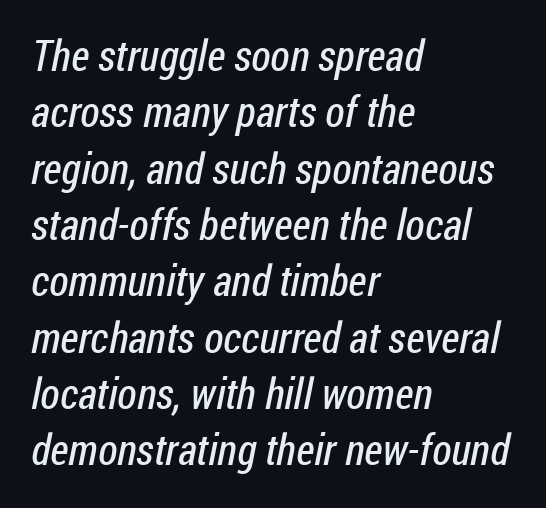
Q: Is the text bold? A: No.
Q: Is the typeface a serif or a sans-serif typeface? A: Sans-serif.
Q: Is the text underlined? A: No.
Q: How is the paragraph aligned? A: Left-aligned.
Q: Is the spacing between letters normal or unusually wide? A: Normal.
Q: Is the spacing between lines tight, normal or loose? A: Normal.
Q: Width (condensed, normal, or wide)? A: Condensed.
Q: Stroke contrast? A: Low.
Q: x-height? A: Medium.
Q: Monospaced? A: No.
